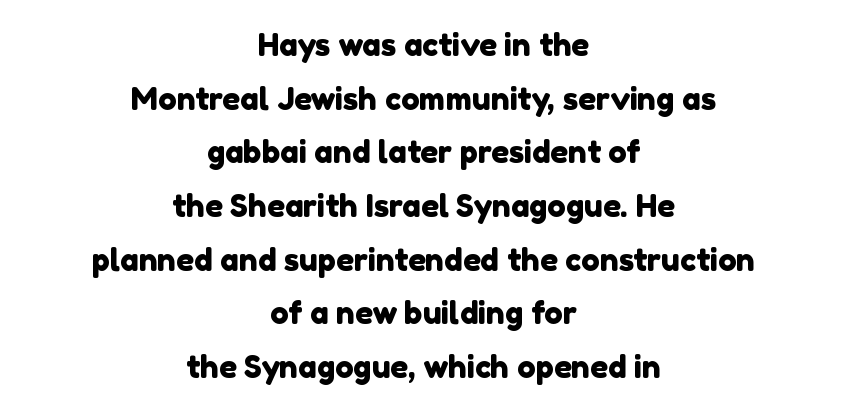
{"serif": "no", "width": "normal", "x_height": "medium", "monospaced": "no", "underline": "no", "align": "center", "line_spacing_ratio": 1.73, "letter_spacing": "normal", "letter_spacing_em": 0.0, "glyph_px": 31}
